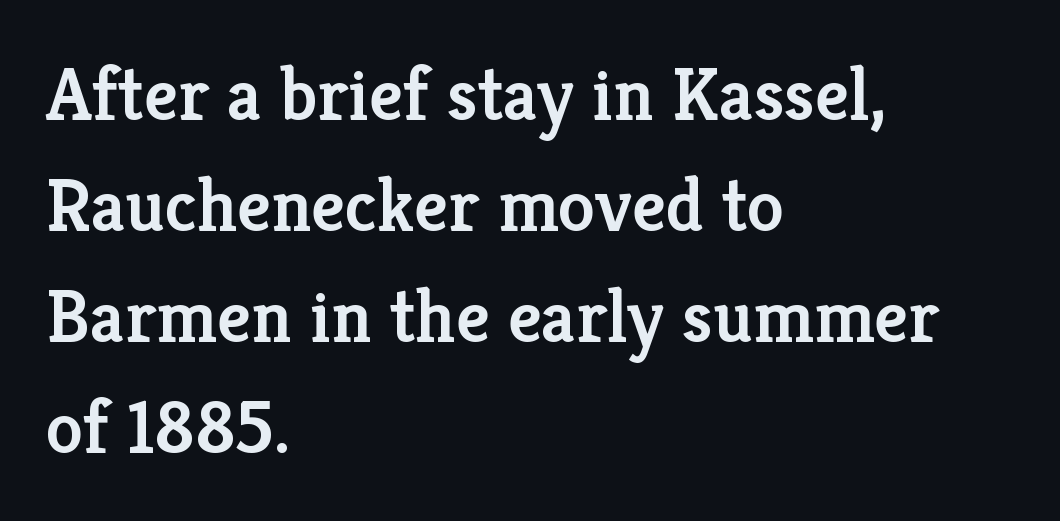
The image shows 75 px semibold serif type, upright; set left-aligned, normal line spacing (1.48x), normal letter spacing, not underlined; low stroke contrast and a medium x-height.
